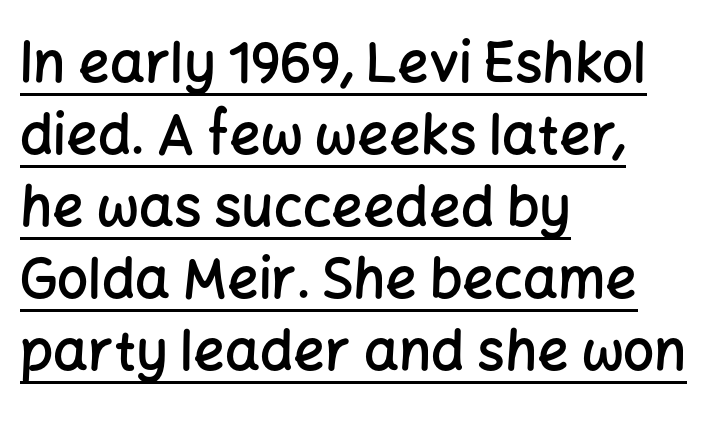
The rendering keeps characters at their native spacing. Does the type have serifs? No, each stem ends abruptly. A semibold gives these letters moderate extra thickness, short of bold. Does the leading feel generous? No, just average. Character widths vary here, with narrow letters taking less room than wide ones. Students, observe the line beneath the letters — that is underlining.
